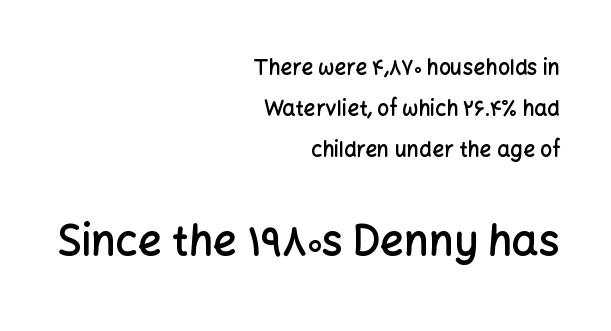
Looks like regular typesetting: each glyph gets only the width it needs. Does the copy run flush right? Yes — the right margin is perfectly even. This rendering leaves character spacing at its baseline value. The face used here is a sans, in the tradition of grotesques and geometrics. Italic: no, the glyphs are upright roman.
